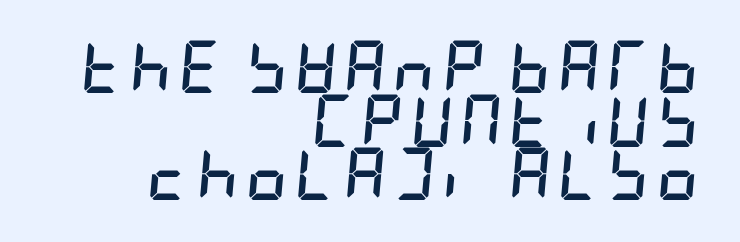
The image shows 52 px semibold, condensed type, italic (leaning right); set right-aligned, tight line spacing (1.03x), not underlined; low stroke contrast and a large x-height.
